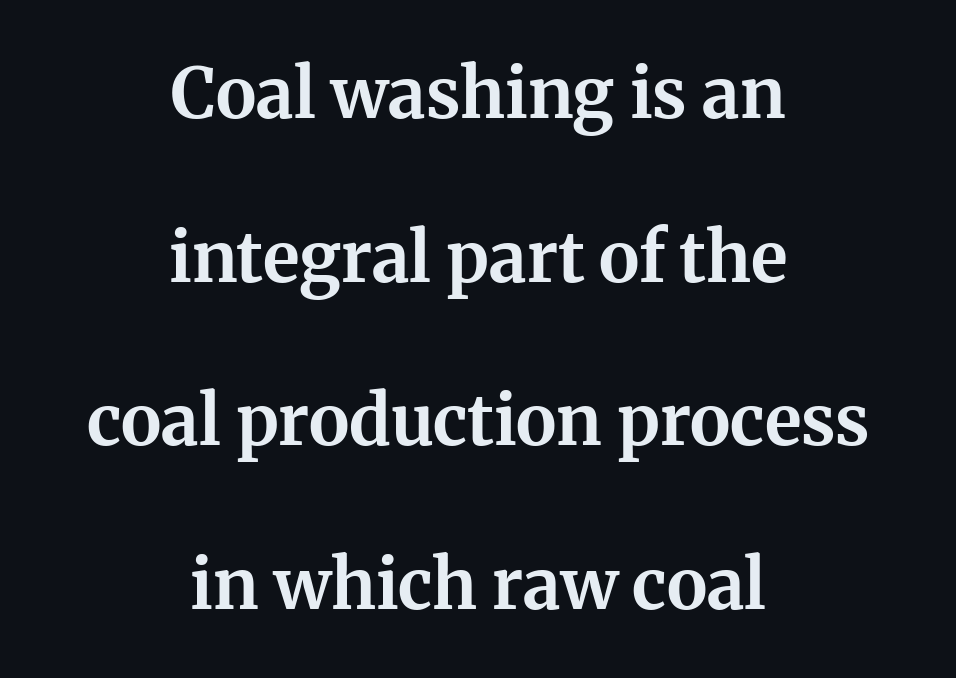
Q: Is the text bold? A: Yes.
Q: Is the text italic (slanted)? A: No, it is upright.
Q: Is the typeface a serif or a sans-serif typeface? A: Serif.
Q: Is the text underlined? A: No.
Q: How is the paragraph aligned? A: Centered.
Q: Is the spacing between letters normal or unusually wide? A: Normal.
Q: Is the spacing between lines tight, normal or loose? A: Loose.
Q: Width (condensed, normal, or wide)? A: Normal.
Q: Stroke contrast? A: Medium.
Q: x-height? A: Medium.
Q: Monospaced? A: No.
